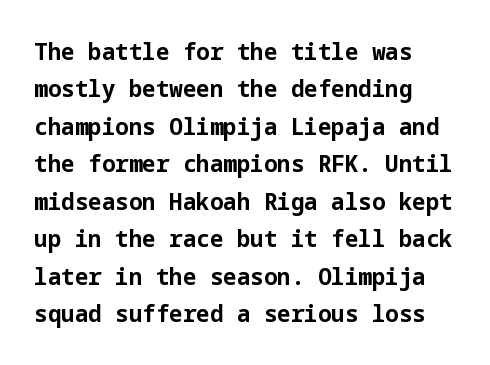
{"italic": "no", "bold": "yes", "underline": "no", "align": "left", "line_spacing": "normal", "line_spacing_ratio": 1.56, "letter_spacing": "normal", "letter_spacing_em": 0.0, "glyph_px": 24}
